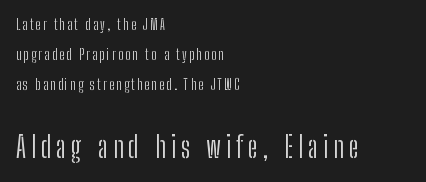
{"serif": "no", "italic": "no", "bold": "no", "weight": "light", "width": "condensed", "stroke_contrast": "low", "x_height": "medium", "monospaced": "no", "underline": "no", "align": "left", "line_spacing": "loose", "line_spacing_ratio": 2.15, "larger_block": "second", "size_ratio": 2.07, "glyph_px": 29}
